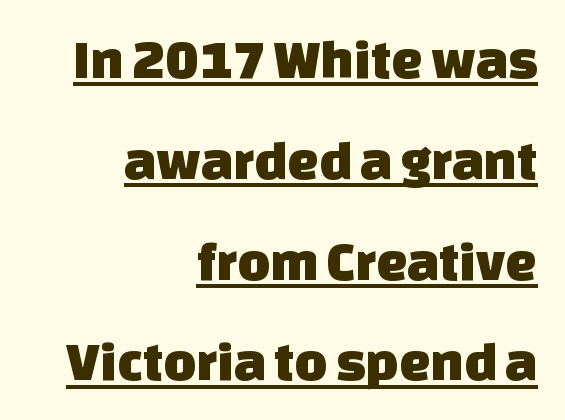
The image shows 56 px sans-serif type; set right-aligned, line spacing 1.8x, normal letter spacing, underlined; low stroke contrast and a large x-height.
